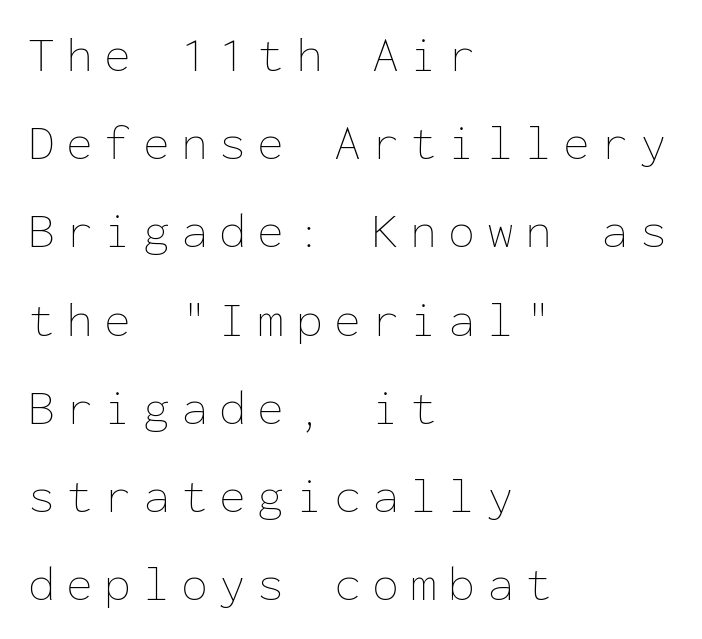
{"italic": "no", "bold": "no", "weight": "thin", "width": "normal", "stroke_contrast": "low", "x_height": "medium", "monospaced": "yes", "underline": "no", "align": "left", "line_spacing_ratio": 1.8, "letter_spacing": "wide", "letter_spacing_em": 0.23, "glyph_px": 49}
